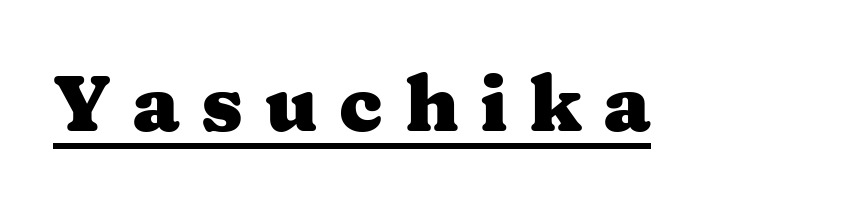
Q: Is the text bold? A: Yes.
Q: Is the text italic (slanted)? A: No, it is upright.
Q: Is the typeface a serif or a sans-serif typeface? A: Serif.
Q: Is the text underlined? A: Yes.
Q: Is the spacing between letters normal or unusually wide? A: Unusually wide.
Q: Width (condensed, normal, or wide)? A: Wide.
Q: Stroke contrast? A: Medium.
Q: x-height? A: Medium.
Q: Monospaced? A: No.
